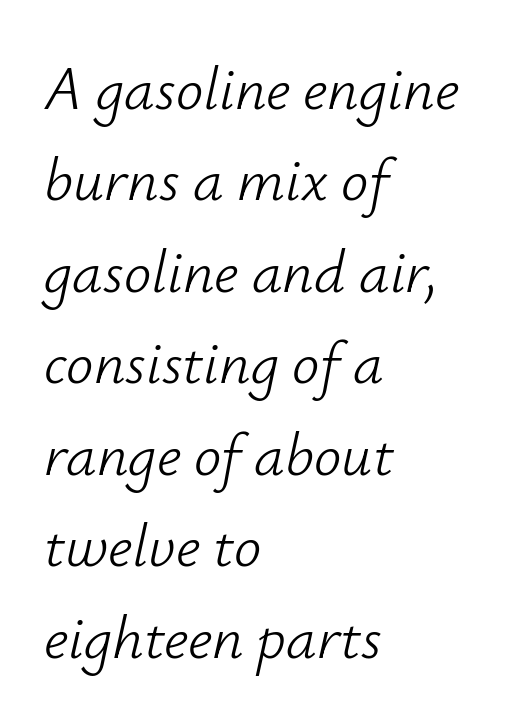
Weight class: somewhere from thin through regular. One glance says typical: line gaps are just what's usual. Caption: standard tracking, unaltered. The paragraph shown leans on its left margin. Does the lettering tilt? It does — this is italic. Check the space under the baseline: it is left empty.
